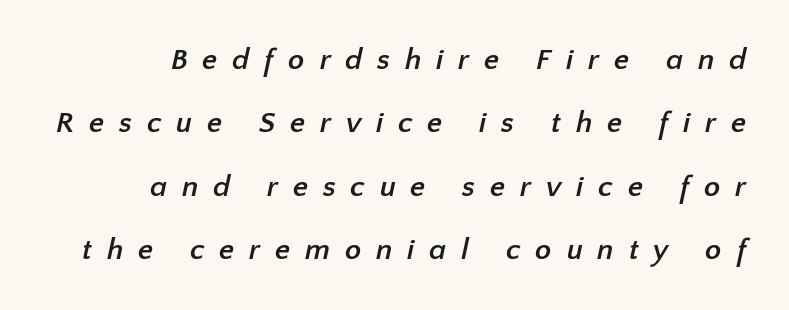
You could fit nearly another row in the gap between these rows. Is the block centered? No — it sits flush against the right margin. The face used here is rendered with a markedly widened letterfit. The characters display no serif detailing; their extremities are plain. Heft: maximum for text — a bold.
